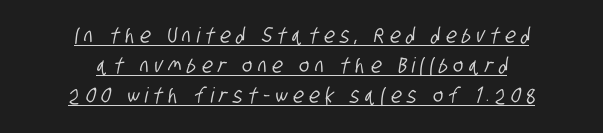
The image shows 21 px text type; set centered, normal line spacing (1.43x), unusually wide letter spacing (+0.27 em), underlined.
